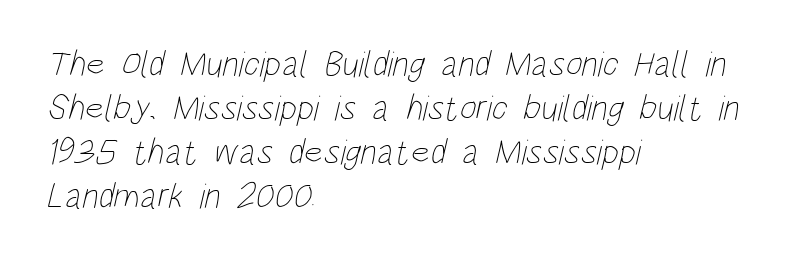
Q: Is the text bold? A: No.
Q: Is the text underlined? A: No.
Q: How is the paragraph aligned? A: Left-aligned.
Q: Is the spacing between letters normal or unusually wide? A: Normal.
Q: Width (condensed, normal, or wide)? A: Condensed.
Q: Stroke contrast? A: Low.
Q: x-height? A: Large.
Q: Monospaced? A: No.
